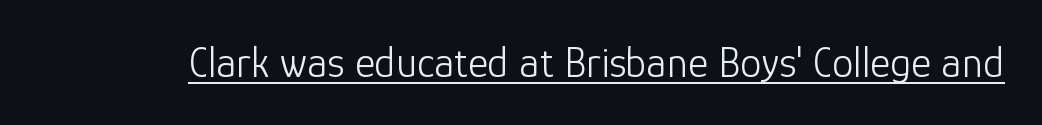
The image shows 43 px light sans-serif type, upright; set normal letter spacing, underlined; low stroke contrast and a medium x-height.
